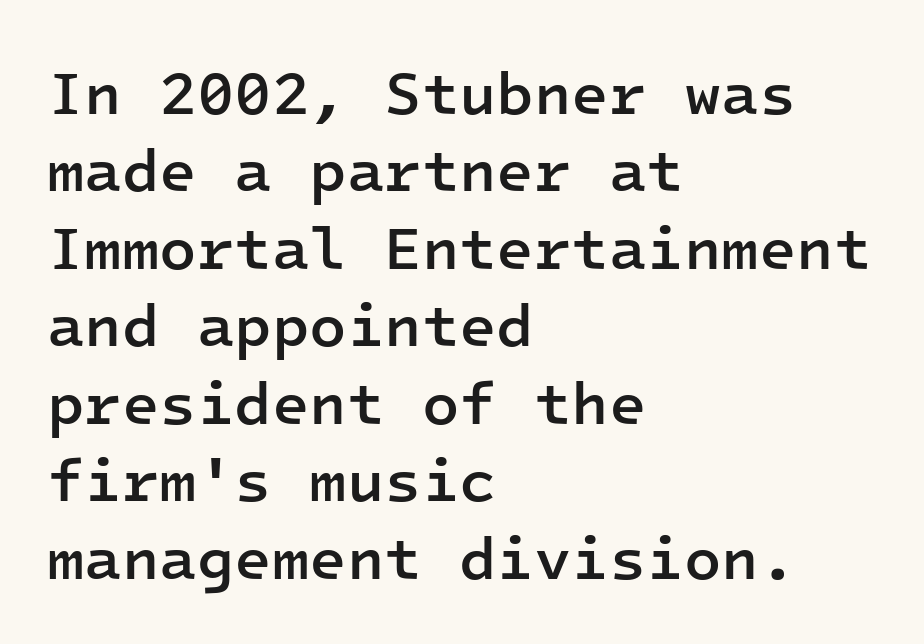
Q: Is the text bold? A: Semi-bold.
Q: Is the text italic (slanted)? A: No, it is upright.
Q: Is the typeface a serif or a sans-serif typeface? A: Sans-serif.
Q: Is the text underlined? A: No.
Q: How is the paragraph aligned? A: Left-aligned.
Q: Is the spacing between letters normal or unusually wide? A: Normal.
Q: Is the spacing between lines tight, normal or loose? A: Normal.
Q: Width (condensed, normal, or wide)? A: Normal.
Q: Stroke contrast? A: Low.
Q: x-height? A: Medium.
Q: Monospaced? A: Yes.
